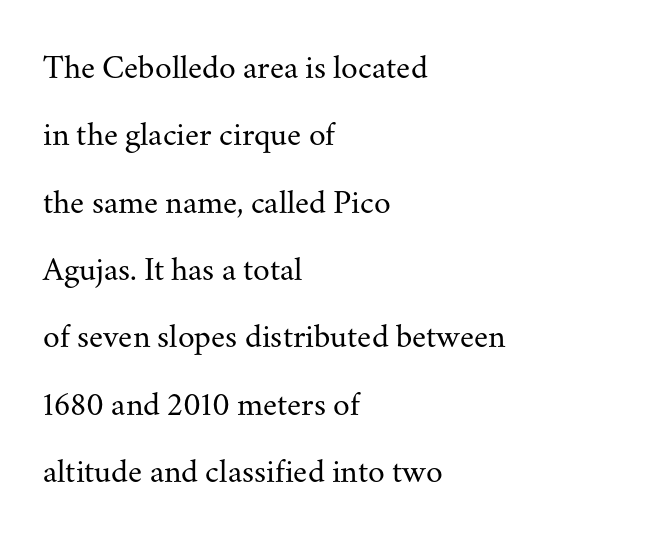
The typesetting does not lean heavy: it is not bold. This sample is left-justified, so line endings fall wherever the words run out. The font's upright variant was chosen for this text. The lines are spread far apart with generous leading. The passage shown is typed in a proportional face where columns would drift.
